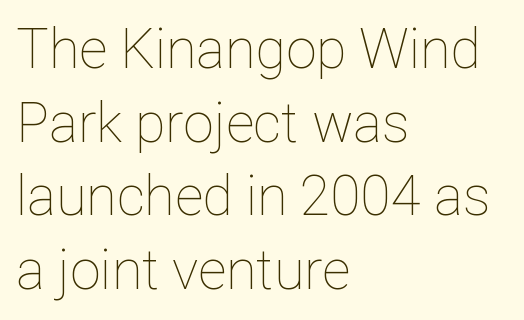
Q: Is the text bold? A: No.
Q: Is the text italic (slanted)? A: No, it is upright.
Q: Is the text underlined? A: No.
Q: How is the paragraph aligned? A: Left-aligned.
Q: Is the spacing between letters normal or unusually wide? A: Normal.
Q: Is the spacing between lines tight, normal or loose? A: Normal.
Q: Width (condensed, normal, or wide)? A: Normal.
Q: Stroke contrast? A: Low.
Q: x-height? A: Medium.
Q: Monospaced? A: No.
